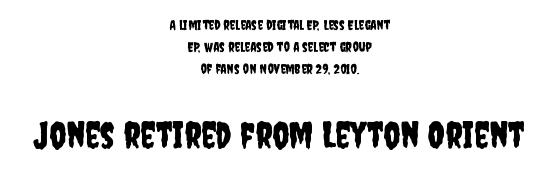
The image shows 37 px condensed sans-serif type, upright; set centered, normal line spacing (1.58x), normal letter spacing, not underlined; the second (bottom) block is 2.64x larger; low stroke contrast and a large x-height.
